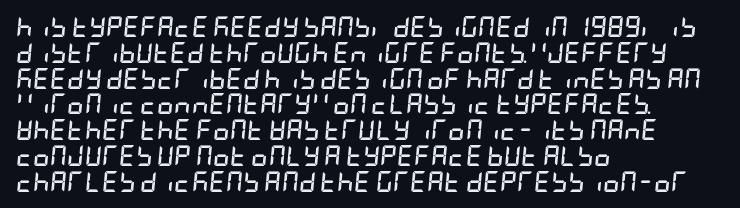
Q: Is the text bold? A: Yes.
Q: Is the text italic (slanted)? A: Yes, it leans right by about 5 degrees.
Q: Is the text underlined? A: No.
Q: How is the paragraph aligned? A: Left-aligned.
Q: Is the spacing between letters normal or unusually wide? A: Normal.
